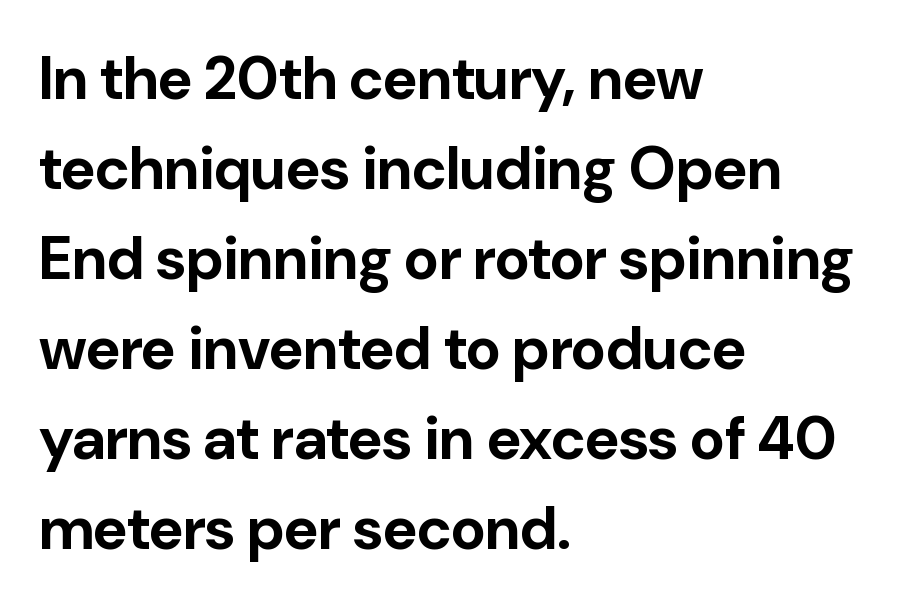
The image shows 60 px bold sans-serif type, upright; set left-aligned, normal line spacing (1.5x), normal letter spacing, not underlined; low stroke contrast and a medium x-height.
